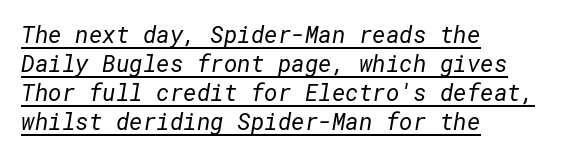
All the whitespace from short lines collects on the right. Nobody touched the tracking dial on this one. These characters rest on top of a visible drawn line. This block has exactly the height ordinary leading produces. A light-to-regular cut is what we see here.
